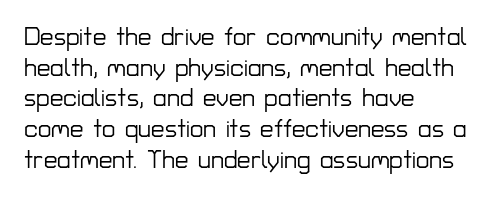
The image shows 24 px text type, upright; set left-aligned, normal line spacing (1.28x), normal letter spacing, not underlined.
